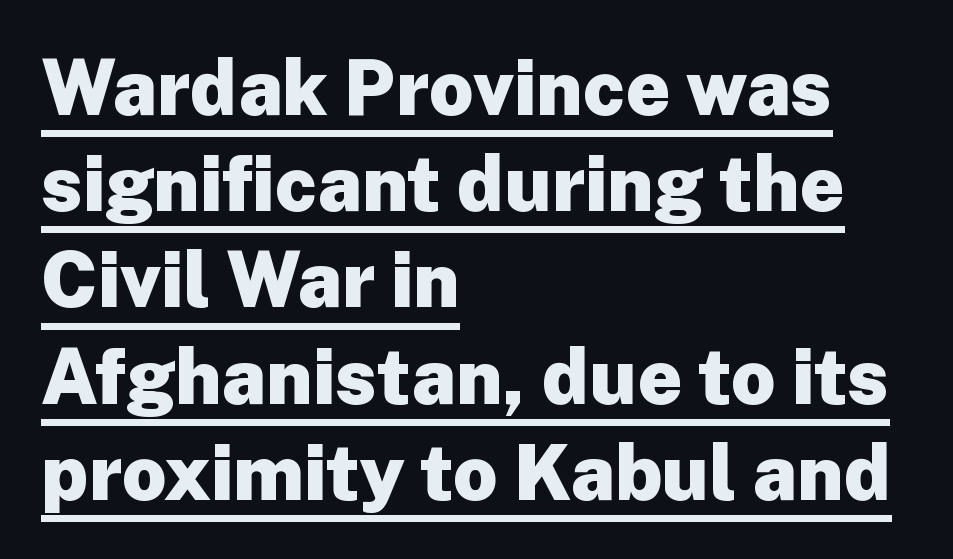
A roman cut, with each character standing at attention. The rag falls on the right side of this text block. You'd pick this weight for a headline — it's a proper bold. Compared with typical body copy, the letter spacing here is the same.
